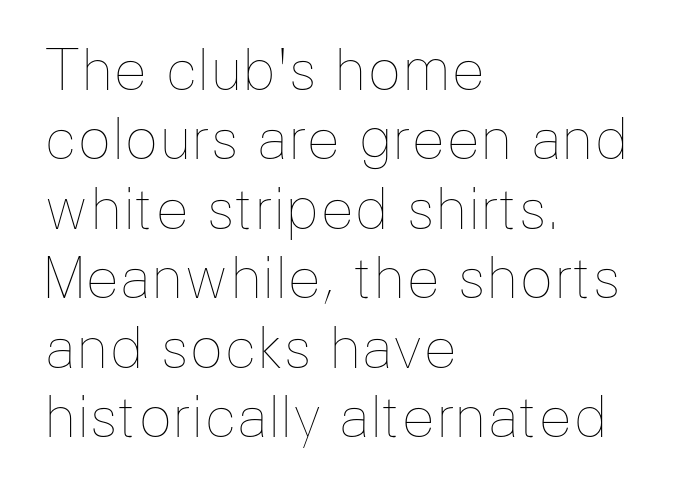
Q: Is the text bold? A: No.
Q: Is the text italic (slanted)? A: No, it is upright.
Q: Is the text underlined? A: No.
Q: How is the paragraph aligned? A: Left-aligned.
Q: Is the spacing between letters normal or unusually wide? A: Normal.
Q: Width (condensed, normal, or wide)? A: Normal.
Q: Stroke contrast? A: Low.
Q: x-height? A: Medium.
Q: Monospaced? A: No.
